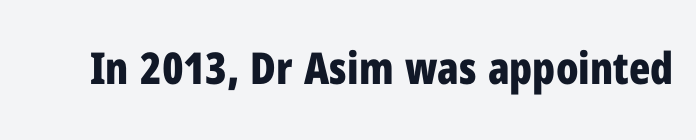
{"serif": "no", "italic": "no", "bold": "yes", "weight": "bold", "width": "condensed", "stroke_contrast": "low", "x_height": "medium", "monospaced": "no", "underline": "no", "letter_spacing": "normal", "letter_spacing_em": 0.0, "glyph_px": 44}
